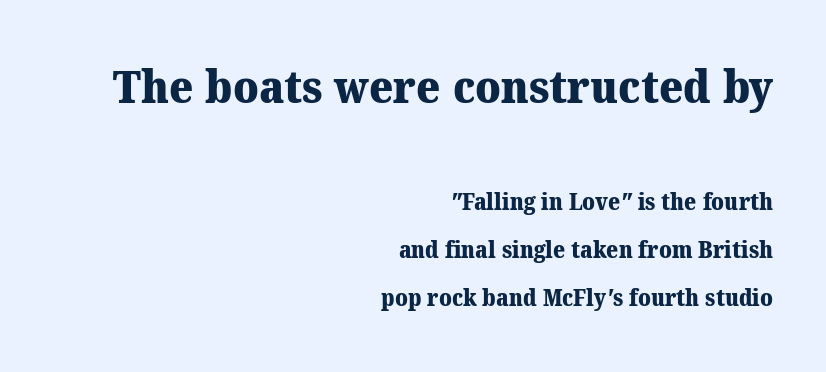
Q: Is the text bold? A: Yes.
Q: Is the typeface a serif or a sans-serif typeface? A: Serif.
Q: Is the text underlined? A: No.
Q: How is the paragraph aligned? A: Right-aligned.
Q: Is the spacing between letters normal or unusually wide? A: Normal.
Q: Is the spacing between lines tight, normal or loose? A: Loose.
Q: Which block of text is set in a larger size, the first (top) or the second (bottom)? A: The first (top) one.
Q: Width (condensed, normal, or wide)? A: Normal.
Q: Stroke contrast? A: Medium.
Q: x-height? A: Medium.
Q: Monospaced? A: No.
